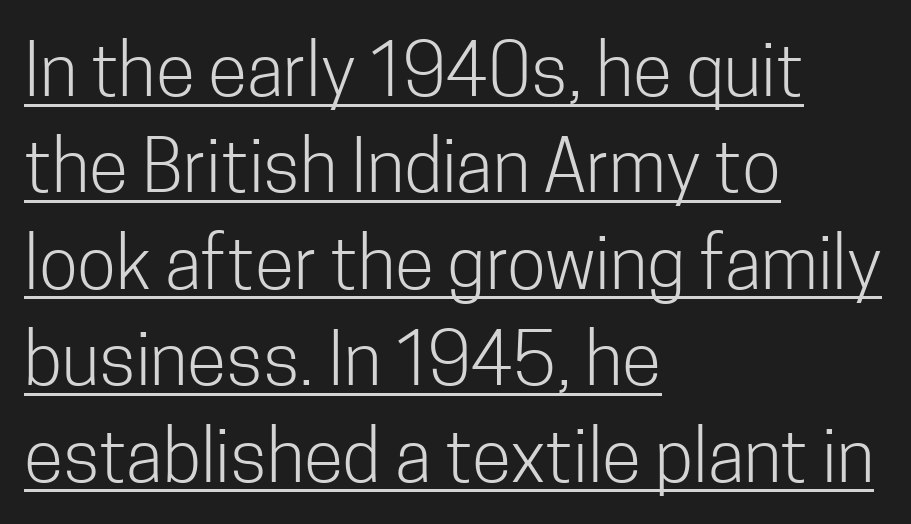
Spacing verdict: proportional, widths tailored to each character. The letters stand upright; this is a roman face. Students, observe the line beneath the letters — that is underlining. The typesetter chose a ragged-right arrangement here. Ink coverage per letter is moderate at most.
